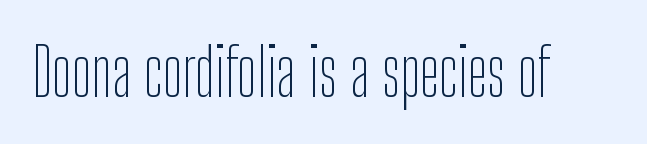
Unmarked baselines from the first word to the last. Each word holds together tightly as a unit, with standard inter-letter gaps. The strokes carry an ordinary text weight at most. Each letter keeps its own natural width here, so spacing adapts to shape.
